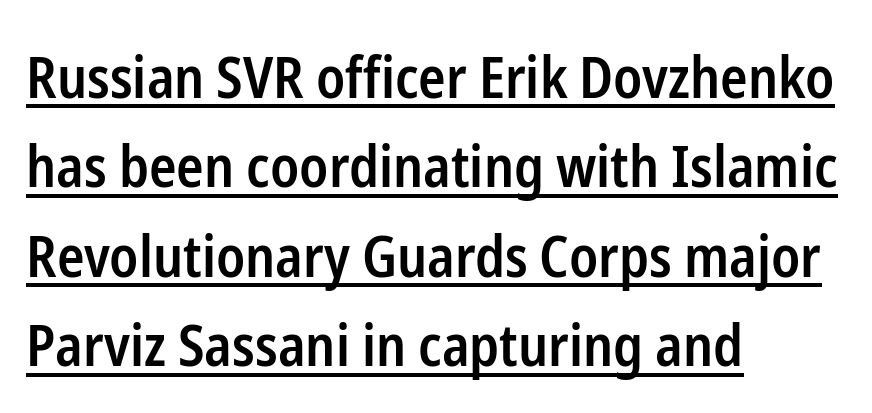
Q: Is the text bold? A: Semi-bold.
Q: Is the text italic (slanted)? A: No, it is upright.
Q: Is the typeface a serif or a sans-serif typeface? A: Sans-serif.
Q: Is the text underlined? A: Yes.
Q: How is the paragraph aligned? A: Left-aligned.
Q: Is the spacing between letters normal or unusually wide? A: Normal.
Q: Is the spacing between lines tight, normal or loose? A: Normal.
Q: Width (condensed, normal, or wide)? A: Condensed.
Q: Stroke contrast? A: Low.
Q: x-height? A: Medium.
Q: Monospaced? A: No.
